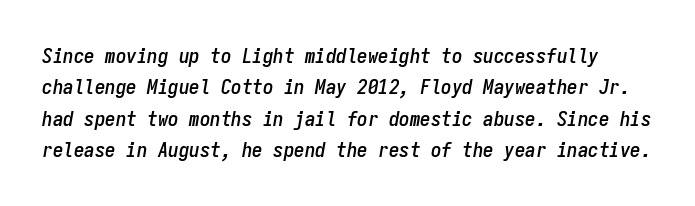
The image shows 21 px text type, italic (leaning right); set normal line spacing (1.5x), normal letter spacing, not underlined.
